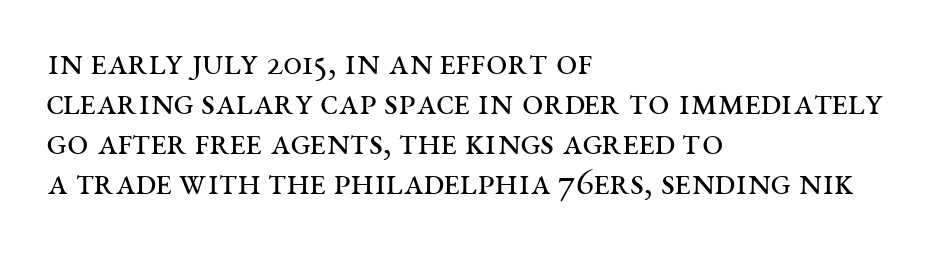
{"serif": "yes", "italic": "no", "bold": "no", "weight": "regular", "width": "wide", "stroke_contrast": "medium", "x_height": "large", "monospaced": "no", "underline": "no", "align": "left", "line_spacing": "tight", "line_spacing_ratio": 1.05, "letter_spacing": "normal", "letter_spacing_em": 0.0, "glyph_px": 38}
